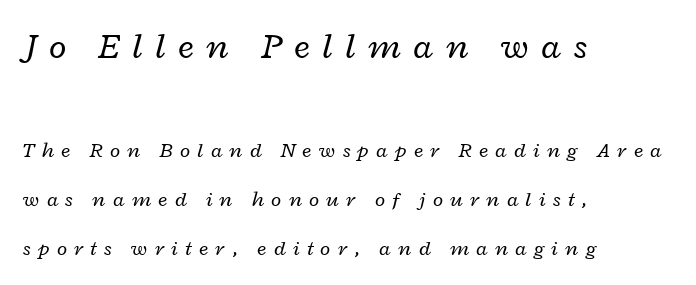
The image shows 36 px regular-weight, wide type, italic (leaning right); set left-aligned, loose line spacing (2.33x), unusually wide letter spacing (+0.35 em), not underlined; the first (top) block is 1.71x larger; low stroke contrast and a medium x-height.
